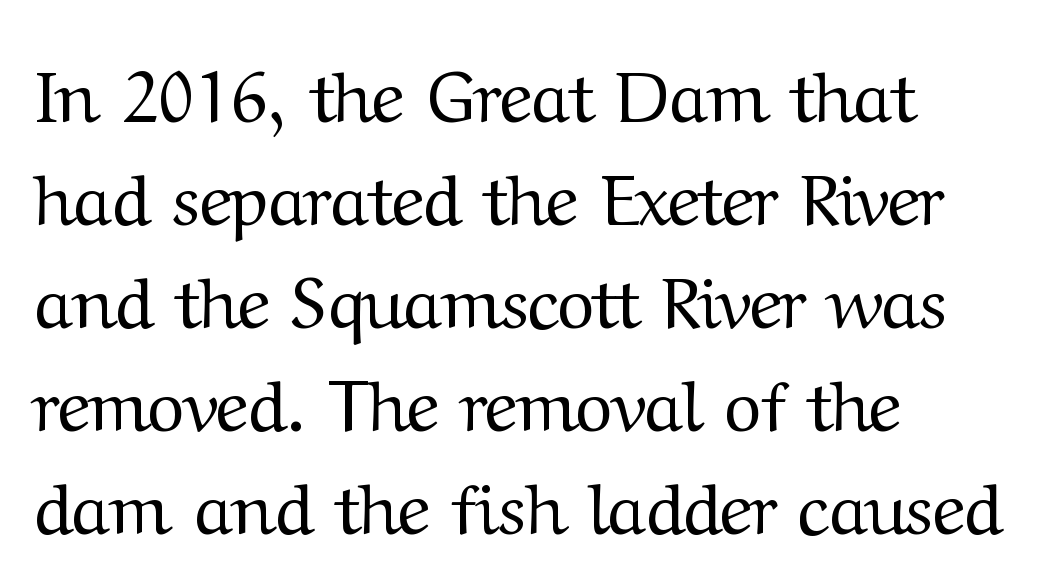
The image shows 72 px regular-weight serif type, upright; set left-aligned, normal line spacing (1.43x), normal letter spacing, not underlined; medium stroke contrast and a medium x-height.
